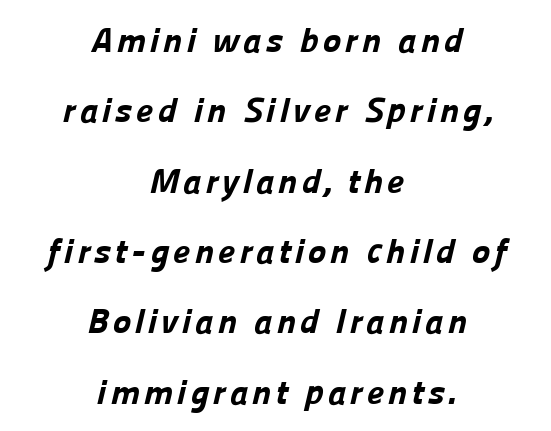
{"serif": "no", "bold": "yes", "weight": "bold", "width": "normal", "stroke_contrast": "low", "x_height": "medium", "monospaced": "no", "underline": "no", "align": "center", "line_spacing": "loose", "line_spacing_ratio": 2.01, "glyph_px": 35}
